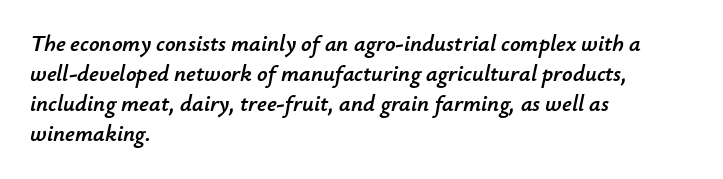
The face used here is rendered with its standard letterfit. A typesetter would call this leading conventional body-copy spacing. The passage is arranged the way most books set body copy — flush left. Underline: absent. Slanted lettering throughout.
